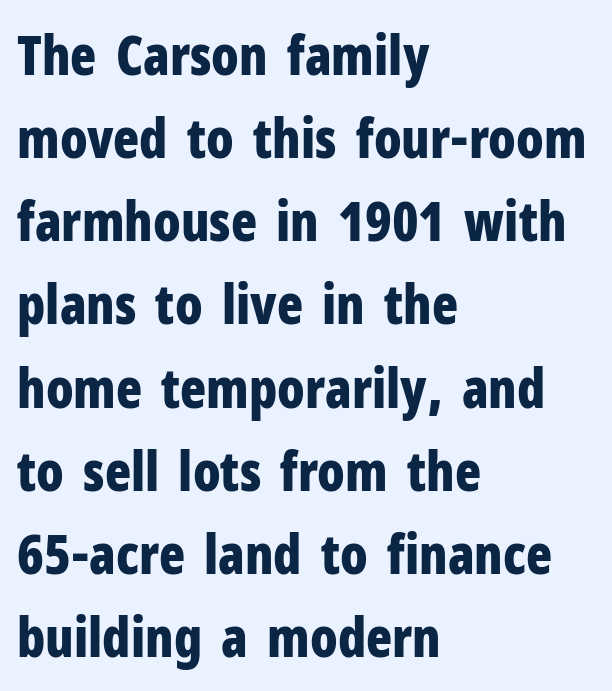
The face used here is proportionally spaced, like ordinary book or web type. The paragraph has a hard left edge and a soft right edge. These lines were composed using upright roman letters. Typographic density is high because the face is bold. The letterforms sit shoulder to shoulder at normal distance.
